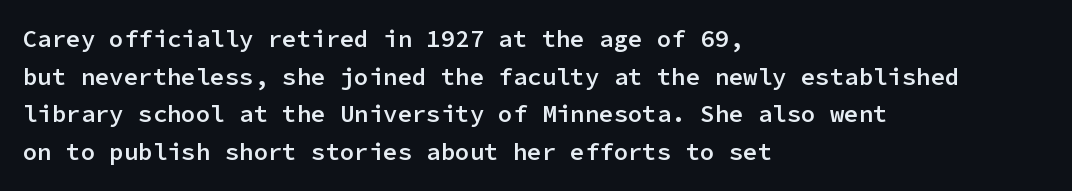
Q: Is the text bold? A: Semi-bold.
Q: Is the text italic (slanted)? A: No, it is upright.
Q: Is the text underlined? A: No.
Q: How is the paragraph aligned? A: Left-aligned.
Q: Is the spacing between letters normal or unusually wide? A: Normal.
Q: Is the spacing between lines tight, normal or loose? A: Normal.
